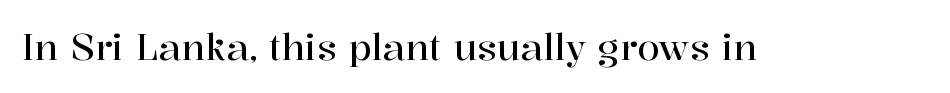
In terms of posture, this sample is upright. Varying glyph widths throughout — classic text-font behaviour. The space directly below the letters is spotless. This sample uses plain, unmodified letter spacing. These lines are composed in type with serifs.
